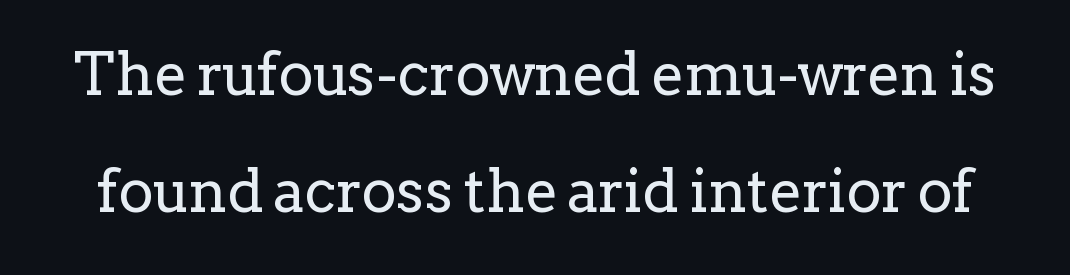
A great deal of white space separates one row of letters from the next. Notice how the stems are strictly vertical — no italics here. Has an underline been added? It has not. Weight: not bold — regular or lighter. Here the designer chose a conventional face with non-uniform glyph widths. Words appear dense and cohesive because spacing is normal.
